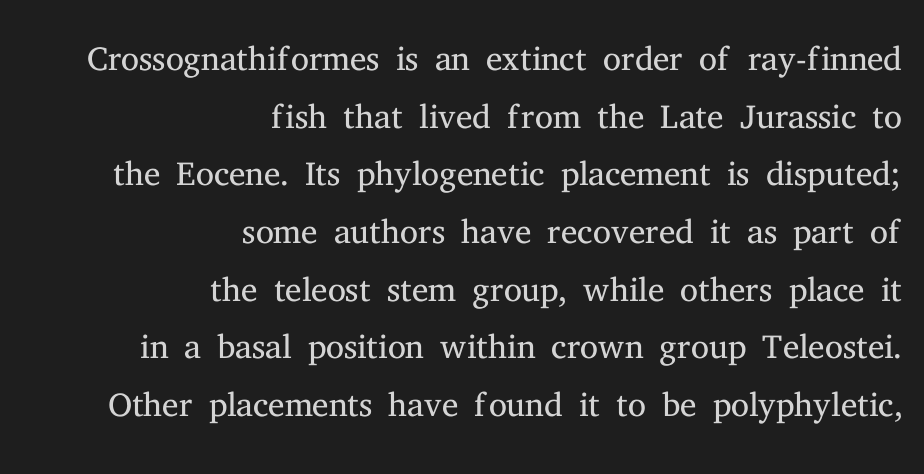
Q: Is the text bold? A: No.
Q: Is the text italic (slanted)? A: No, it is upright.
Q: Is the typeface a serif or a sans-serif typeface? A: Serif.
Q: Is the text underlined? A: No.
Q: How is the paragraph aligned? A: Right-aligned.
Q: Is the spacing between letters normal or unusually wide? A: Normal.
Q: Is the spacing between lines tight, normal or loose? A: Tight.
Q: Width (condensed, normal, or wide)? A: Normal.
Q: Stroke contrast? A: Medium.
Q: x-height? A: Medium.
Q: Monospaced? A: No.
